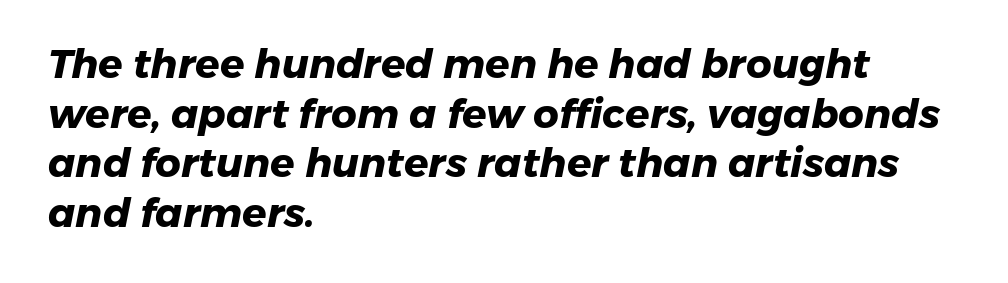
Q: Is the text bold? A: Yes.
Q: Is the typeface a serif or a sans-serif typeface? A: Sans-serif.
Q: Is the text underlined? A: No.
Q: How is the paragraph aligned? A: Left-aligned.
Q: Is the spacing between letters normal or unusually wide? A: Normal.
Q: Width (condensed, normal, or wide)? A: Normal.
Q: Stroke contrast? A: Low.
Q: x-height? A: Medium.
Q: Monospaced? A: No.
